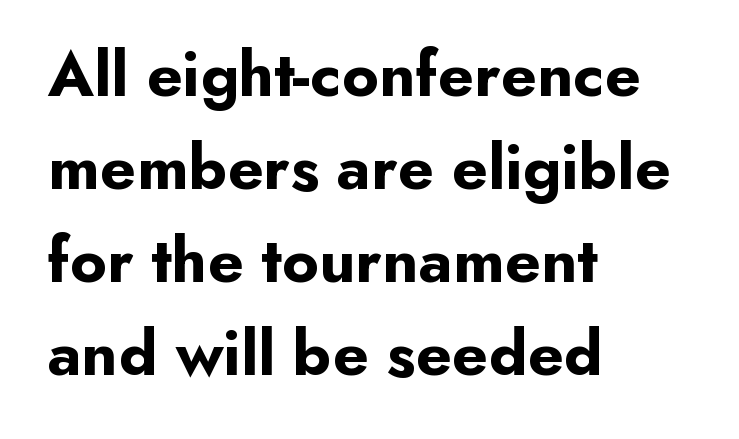
Q: Is the text bold? A: Yes.
Q: Is the text italic (slanted)? A: No, it is upright.
Q: Is the typeface a serif or a sans-serif typeface? A: Sans-serif.
Q: Is the text underlined? A: No.
Q: How is the paragraph aligned? A: Left-aligned.
Q: Is the spacing between letters normal or unusually wide? A: Normal.
Q: Is the spacing between lines tight, normal or loose? A: Normal.
Q: Width (condensed, normal, or wide)? A: Normal.
Q: Stroke contrast? A: Low.
Q: x-height? A: Small.
Q: Monospaced? A: No.
